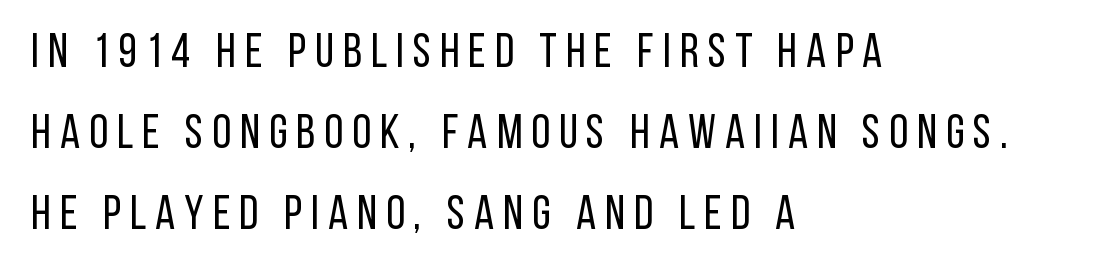
Q: Is the text bold? A: No.
Q: Is the text italic (slanted)? A: No, it is upright.
Q: Is the typeface a serif or a sans-serif typeface? A: Sans-serif.
Q: Is the text underlined? A: No.
Q: How is the paragraph aligned? A: Left-aligned.
Q: Is the spacing between lines tight, normal or loose? A: Normal.
Q: Width (condensed, normal, or wide)? A: Condensed.
Q: Stroke contrast? A: Low.
Q: x-height? A: Large.
Q: Monospaced? A: No.
